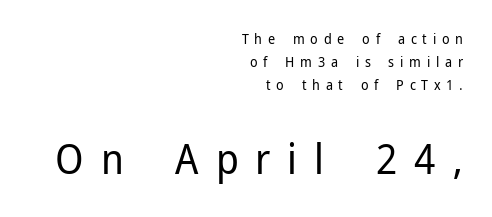
The strip under each line holds only bare page. This is roman type, the default non-slanted kind. The rendering enlarges the type as you move from the upper chunk to the lower. The letters carry no serifs — their stems end cleanly without finishing strokes. The passage shown has open, widely tracked lettering throughout. A typesetter would call this proportional, since set widths differ per character.
